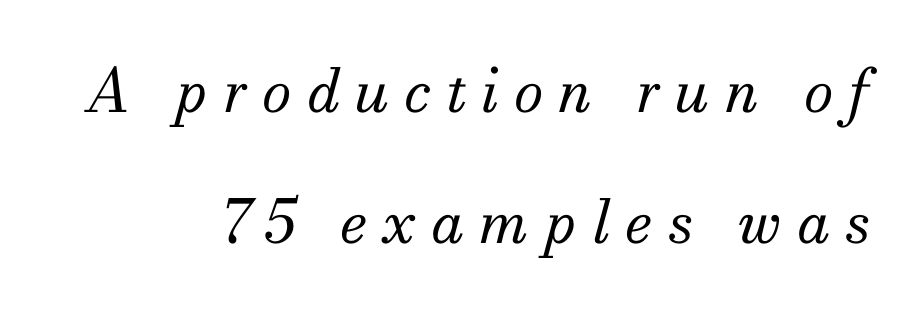
The image shows 60 px regular-weight serif type, italic (leaning right); set right-aligned, loose line spacing (2.19x), unusually wide letter spacing (+0.25 em), not underlined; medium stroke contrast and a small x-height.
